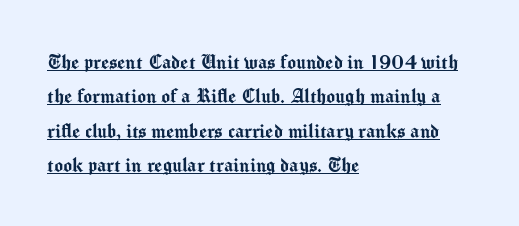
Alignment: flush left. Descenders here cross a horizontal rule under the line. The face used here is rendered with its standard letterfit. Characters remain perfectly vertical along every line. How would I describe the line gaps? Plain and ordinary.
